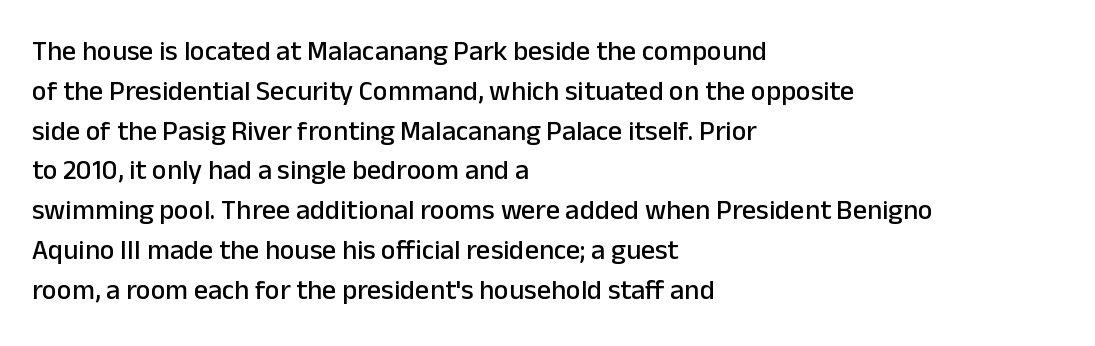
The image shows 28 px sans-serif type, upright; set left-aligned, normal line spacing (1.42x), normal letter spacing, not underlined; low stroke contrast and a medium x-height.
